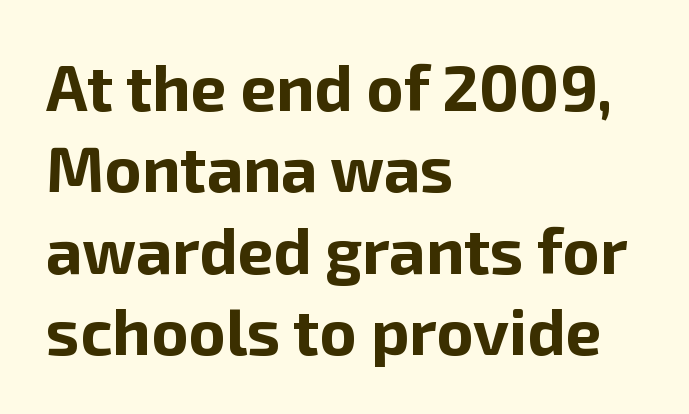
Q: Is the text bold? A: Yes.
Q: Is the text italic (slanted)? A: No, it is upright.
Q: Is the typeface a serif or a sans-serif typeface? A: Sans-serif.
Q: Is the text underlined? A: No.
Q: How is the paragraph aligned? A: Left-aligned.
Q: Is the spacing between letters normal or unusually wide? A: Normal.
Q: Is the spacing between lines tight, normal or loose? A: Normal.
Q: Width (condensed, normal, or wide)? A: Normal.
Q: Stroke contrast? A: Low.
Q: x-height? A: Medium.
Q: Monospaced? A: No.
